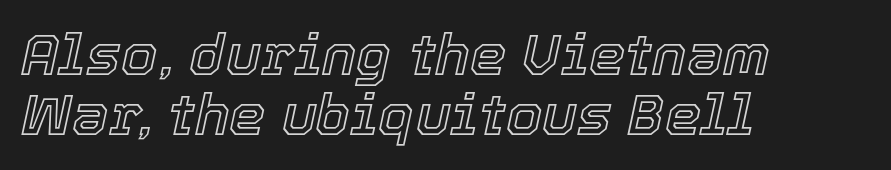
These lines huddle together more closely than default settings would place them. Characters follow at the spacing the type designer built in. Character widths vary here, with narrow letters taking less room than wide ones. Reading down the block, your eye returns to a fixed left position each line. Is the type slanted? Yes — the strokes lean at a clear angle.
